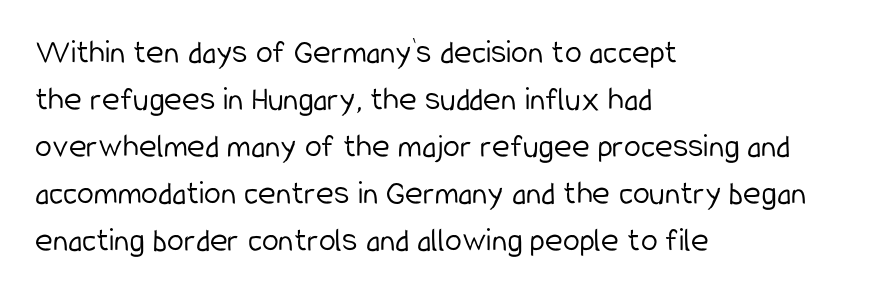
The image shows 34 px light, condensed sans-serif type, upright; set left-aligned, normal line spacing (1.38x), normal letter spacing, not underlined; low stroke contrast and a medium x-height.
